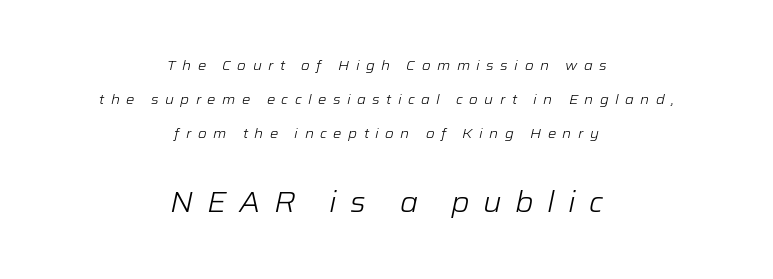
{"italic": "yes", "lean": "right", "slant_degrees": 12, "bold": "no", "weight": "light", "width": "normal", "stroke_contrast": "low", "x_height": "medium", "monospaced": "no", "underline": "no", "align": "center", "line_spacing": "loose", "line_spacing_ratio": 2.42, "letter_spacing": "wide", "letter_spacing_em": 0.46, "larger_block": "second", "size_ratio": 2.07, "glyph_px": 29}
